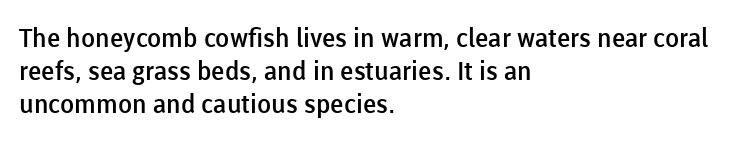
The image shows 26 px text type, upright; set left-aligned, normal line spacing (1.27x), normal letter spacing, not underlined.
